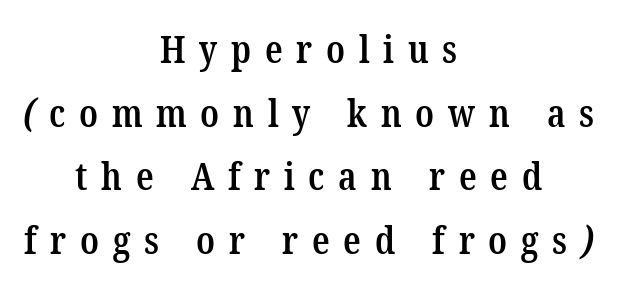
{"serif": "yes", "bold": "semi", "weight": "semibold", "width": "condensed", "stroke_contrast": "low", "x_height": "medium", "monospaced": "no", "underline": "no", "align": "center", "line_spacing": "normal", "line_spacing_ratio": 1.63, "letter_spacing": "wide", "letter_spacing_em": 0.35, "glyph_px": 39}
